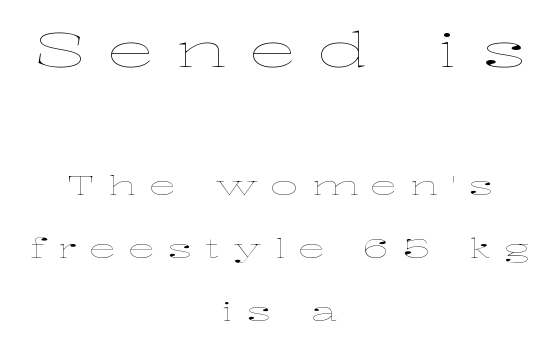
{"italic": "no", "bold": "no", "weight": "thin", "width": "wide", "stroke_contrast": "low", "x_height": "medium", "monospaced": "no", "underline": "no", "align": "center", "line_spacing": "loose", "line_spacing_ratio": 2.33, "letter_spacing": "wide", "letter_spacing_em": 0.48, "larger_block": "first", "size_ratio": 1.78, "glyph_px": 48}
